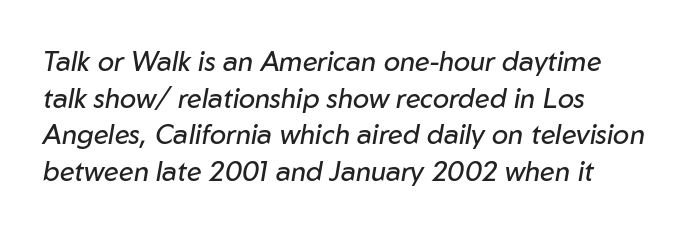
Q: Is the text bold? A: No.
Q: Is the text italic (slanted)? A: Yes, it leans right by about 10 degrees.
Q: Is the text underlined? A: No.
Q: How is the paragraph aligned? A: Left-aligned.
Q: Is the spacing between letters normal or unusually wide? A: Normal.
Q: Is the spacing between lines tight, normal or loose? A: Normal.
